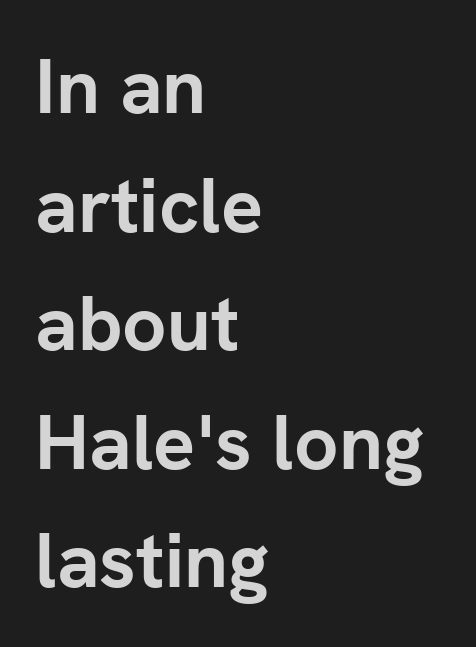
{"serif": "no", "italic": "no", "bold": "yes", "weight": "semibold", "width": "normal", "stroke_contrast": "low", "x_height": "medium", "monospaced": "no", "underline": "no", "align": "left", "line_spacing": "normal", "line_spacing_ratio": 1.52, "letter_spacing": "normal", "letter_spacing_em": 0.0, "glyph_px": 78}
